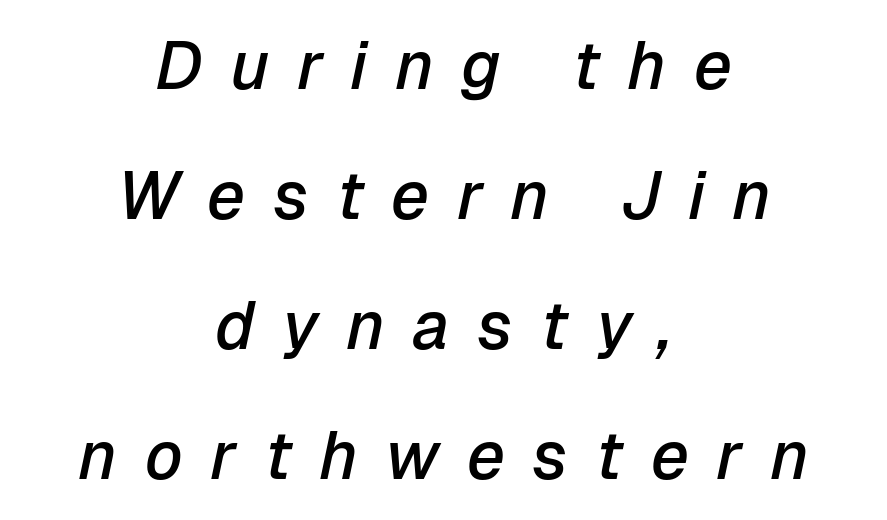
Q: Is the text bold? A: Semi-bold.
Q: Is the text italic (slanted)? A: Yes, it leans right by about 12 degrees.
Q: Is the text underlined? A: No.
Q: How is the paragraph aligned? A: Centered.
Q: Is the spacing between letters normal or unusually wide? A: Unusually wide.
Q: Is the spacing between lines tight, normal or loose? A: Loose.
Q: Width (condensed, normal, or wide)? A: Normal.
Q: Stroke contrast? A: Low.
Q: x-height? A: Medium.
Q: Monospaced? A: No.
